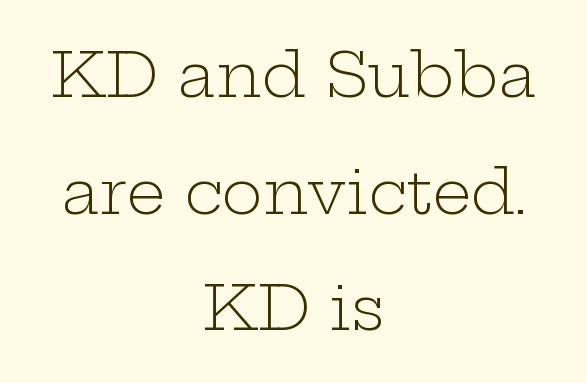
The image shows 62 px light, wide serif type, upright; set centered, line spacing 1.88x, normal letter spacing, not underlined; low stroke contrast and a medium x-height.
